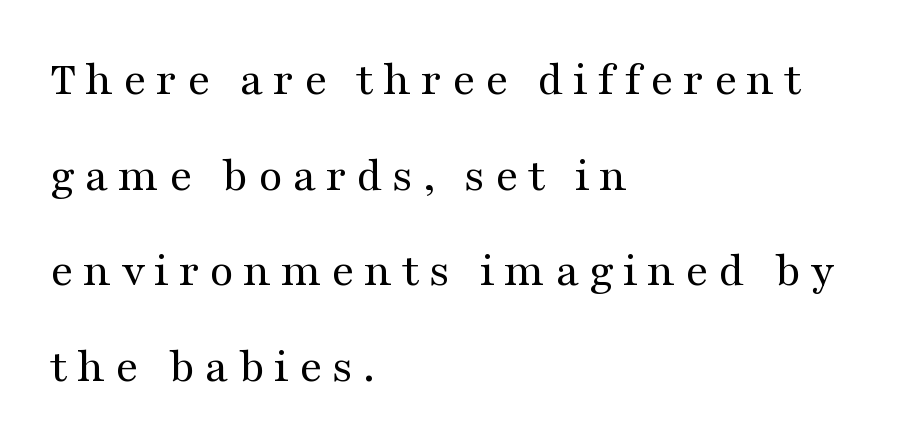
The image shows 49 px regular-weight, wide serif type, upright; set left-aligned, loose line spacing (1.95x), not underlined; medium stroke contrast and a medium x-height.
